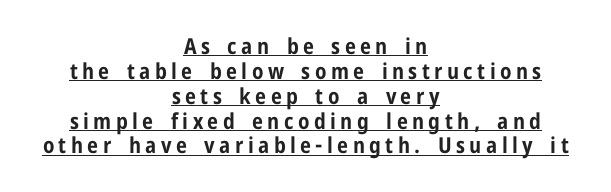
The image shows 22 px bold type, upright; set centered, tight line spacing (1.13x), unusually wide letter spacing (+0.2 em), underlined.
